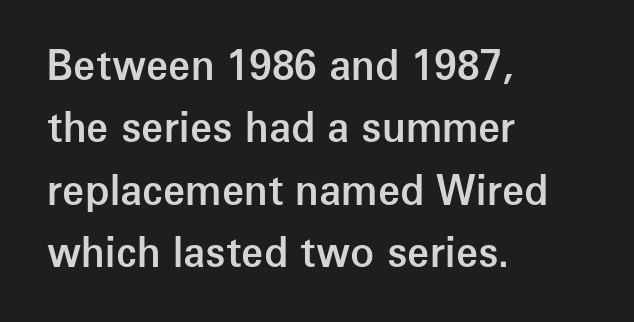
The image shows 40 px semibold sans-serif type, upright; set left-aligned, normal line spacing (1.56x), normal letter spacing, not underlined; low stroke contrast and a medium x-height.
